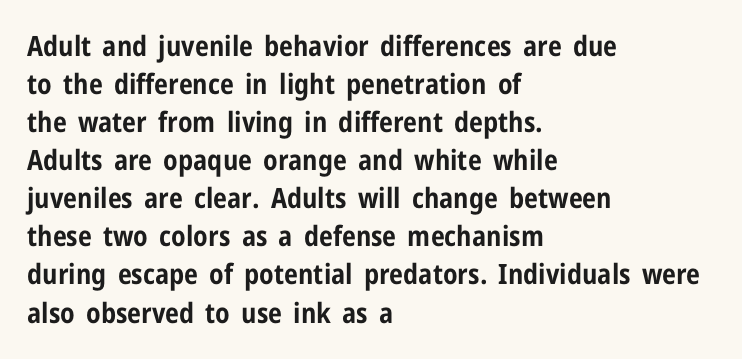
In terms of posture, this sample is upright. Summary of weight: heavy, a full bold. Baseline-to-baseline distance is the conventional proportion of letter height. Just letters on the line, the space beneath them empty. Letter spacing: default.
